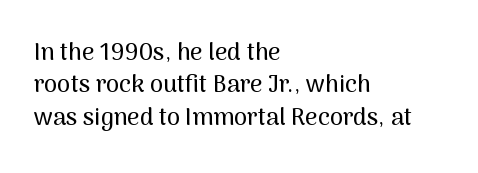
Glyph-to-glyph distance matches everyday printed text. Teacher's note: observe the even left margin — that is flush-left alignment. Type without underlining. This sample keeps an unexceptional amount of space between lines. This is roman type, the default non-slanted kind.
